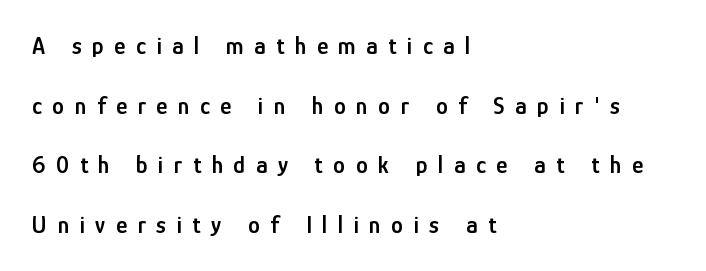
{"italic": "no", "bold": "semi", "underline": "no", "align": "left", "line_spacing": "loose", "line_spacing_ratio": 2.48, "letter_spacing": "wide", "letter_spacing_em": 0.44, "glyph_px": 24}
